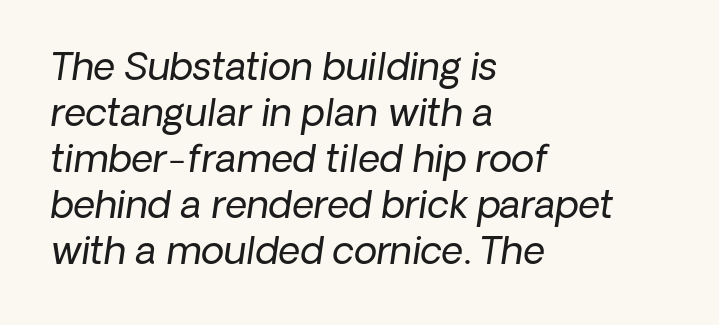
The image shows 38 px regular-weight type, italic (leaning right); set left-aligned, line spacing 1.21x, normal letter spacing, not underlined; low stroke contrast and a medium x-height.
